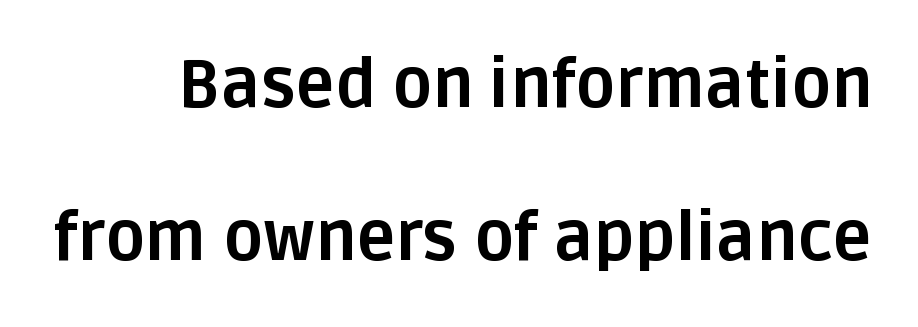
Q: Is the text bold? A: Yes.
Q: Is the text italic (slanted)? A: No, it is upright.
Q: Is the typeface a serif or a sans-serif typeface? A: Sans-serif.
Q: Is the text underlined? A: No.
Q: Is the spacing between letters normal or unusually wide? A: Normal.
Q: Is the spacing between lines tight, normal or loose? A: Loose.
Q: Width (condensed, normal, or wide)? A: Normal.
Q: Stroke contrast? A: Low.
Q: x-height? A: Large.
Q: Monospaced? A: No.
